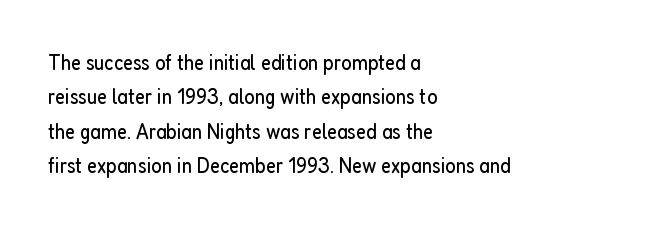
{"italic": "no", "bold": "no", "underline": "no", "align": "left", "line_spacing": "normal", "line_spacing_ratio": 1.56, "letter_spacing": "normal", "letter_spacing_em": 0.0, "glyph_px": 22}
